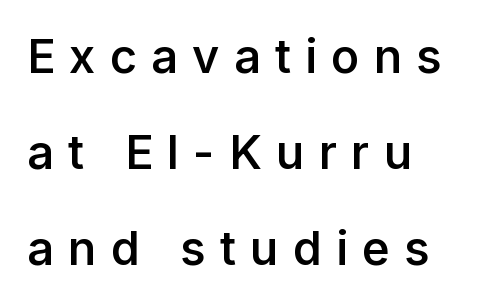
Q: Is the text bold? A: Semi-bold.
Q: Is the text italic (slanted)? A: No, it is upright.
Q: Is the typeface a serif or a sans-serif typeface? A: Sans-serif.
Q: Is the text underlined? A: No.
Q: Is the spacing between letters normal or unusually wide? A: Unusually wide.
Q: Is the spacing between lines tight, normal or loose? A: Loose.
Q: Width (condensed, normal, or wide)? A: Normal.
Q: Stroke contrast? A: Low.
Q: x-height? A: Medium.
Q: Monospaced? A: No.
